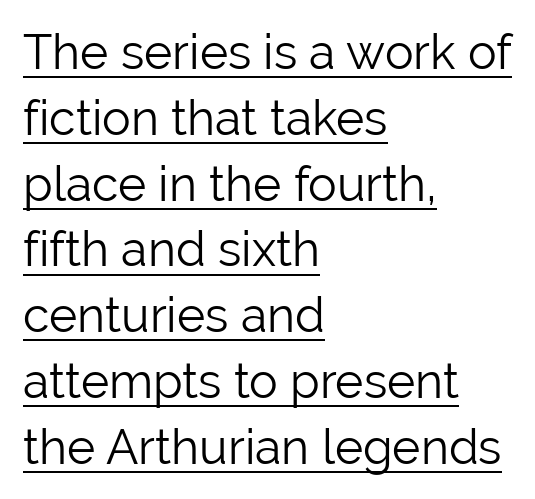
{"serif": "no", "italic": "no", "bold": "no", "weight": "light", "width": "normal", "stroke_contrast": "low", "x_height": "medium", "monospaced": "no", "underline": "yes", "align": "left", "line_spacing": "normal", "line_spacing_ratio": 1.37, "letter_spacing": "normal", "letter_spacing_em": 0.0, "glyph_px": 48}
